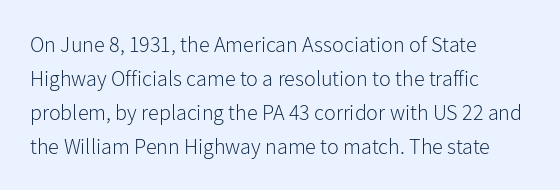
Q: Is the text bold? A: No.
Q: Is the text italic (slanted)? A: No, it is upright.
Q: Is the text underlined? A: No.
Q: How is the paragraph aligned? A: Left-aligned.
Q: Is the spacing between letters normal or unusually wide? A: Normal.
Q: Is the spacing between lines tight, normal or loose? A: Normal.
